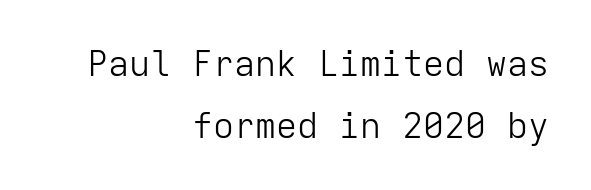
The image shows 35 px light sans-serif type, upright, monospaced; set right-aligned, line spacing 1.77x, normal letter spacing, not underlined; low stroke contrast and a medium x-height.
